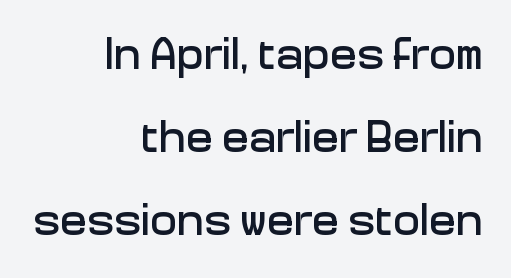
The image shows 45 px sans-serif type, upright; set right-aligned, line spacing 1.85x, normal letter spacing, not underlined; low stroke contrast and a medium x-height.
